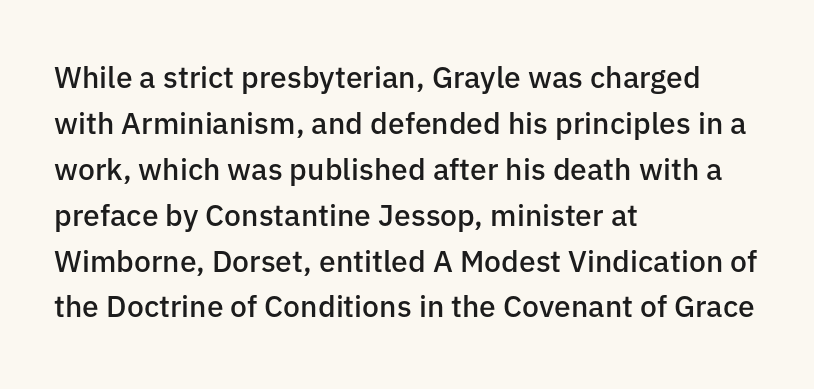
{"serif": "no", "italic": "no", "bold": "semi", "weight": "semibold", "width": "normal", "stroke_contrast": "low", "x_height": "medium", "monospaced": "no", "underline": "no", "align": "left", "line_spacing": "normal", "line_spacing_ratio": 1.53, "letter_spacing": "normal", "letter_spacing_em": 0.0, "glyph_px": 30}
